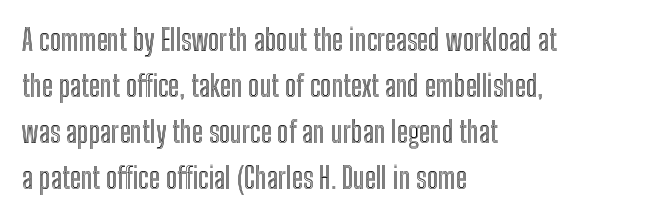
{"italic": "no", "width": "condensed", "x_height": "medium", "monospaced": "no", "underline": "no", "align": "left", "line_spacing": "normal", "line_spacing_ratio": 1.59, "letter_spacing": "normal", "letter_spacing_em": 0.0, "glyph_px": 29}
